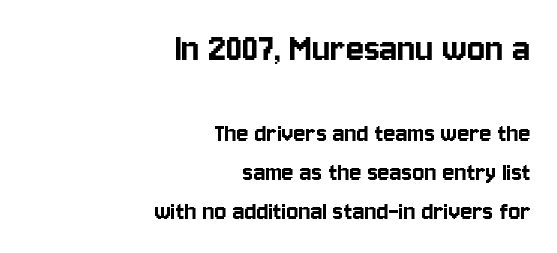
The lettering stays uniformly vertical, giving the passage a roman look. Notice how descenders clear the ascenders below comfortably — that's standard leading. Inter-character spacing is left at the font's built-in metrics. Only glyphs here, with clear space below each row. The passage is arranged like a letterhead date or caption credit — flush right.
